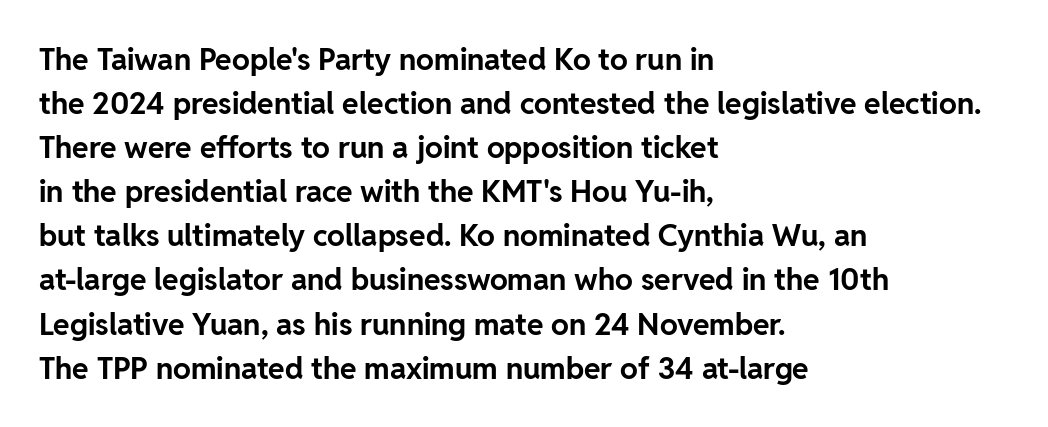
Q: Is the text bold? A: Yes.
Q: Is the text italic (slanted)? A: No, it is upright.
Q: Is the typeface a serif or a sans-serif typeface? A: Sans-serif.
Q: Is the text underlined? A: No.
Q: How is the paragraph aligned? A: Left-aligned.
Q: Is the spacing between letters normal or unusually wide? A: Normal.
Q: Is the spacing between lines tight, normal or loose? A: Normal.
Q: Width (condensed, normal, or wide)? A: Normal.
Q: Stroke contrast? A: Low.
Q: x-height? A: Medium.
Q: Monospaced? A: No.
